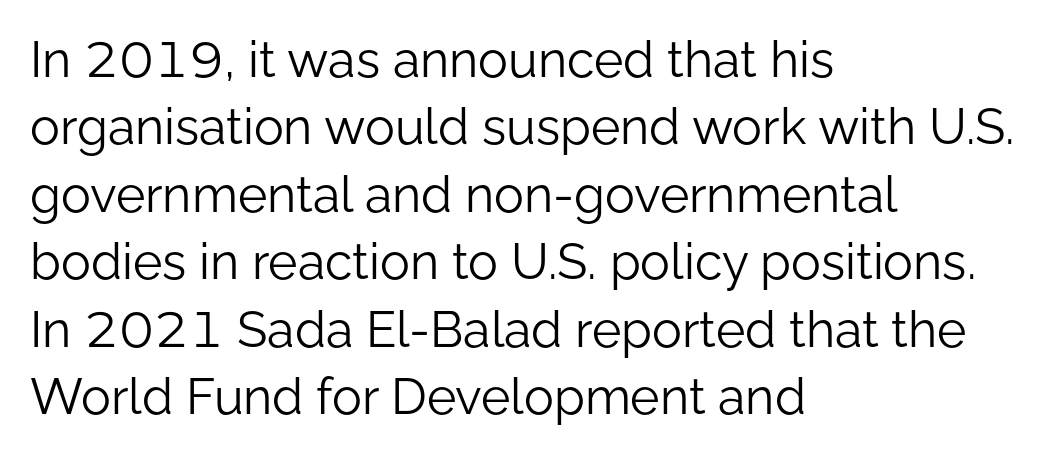
The image shows 50 px light sans-serif type, upright; set left-aligned, normal line spacing (1.35x), normal letter spacing, not underlined; low stroke contrast and a medium x-height.
